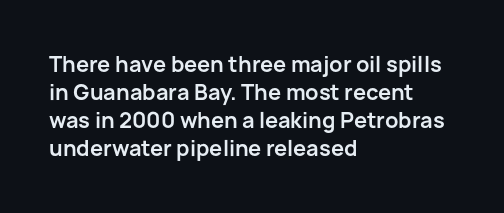
Anything drawn beneath the words? Only blank space. Evenly set lines give the paragraph a standard silhouette. In CSS terms this would be text-align: left. The font's upright variant was chosen for this text. Strokes here are thick enough to call this a true bold.
